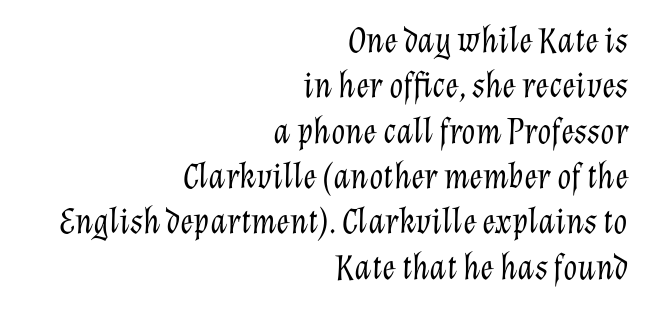
If you drew a ruler down the right edge, every line would touch it. Beneath every word, the page is bare. A typesetter would call this zero additional tracking. A quiet, ordinary-to-light weight characterises the typeface.
